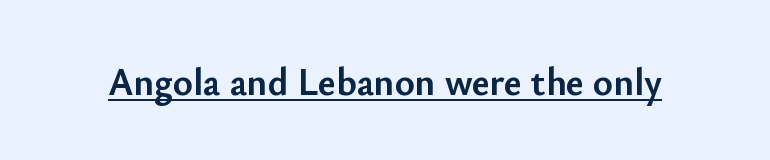
Q: Is the text bold? A: Yes.
Q: Is the text italic (slanted)? A: No, it is upright.
Q: Is the typeface a serif or a sans-serif typeface? A: Sans-serif.
Q: Is the text underlined? A: Yes.
Q: Is the spacing between letters normal or unusually wide? A: Normal.
Q: Width (condensed, normal, or wide)? A: Normal.
Q: Stroke contrast? A: Low.
Q: x-height? A: Small.
Q: Monospaced? A: No.
